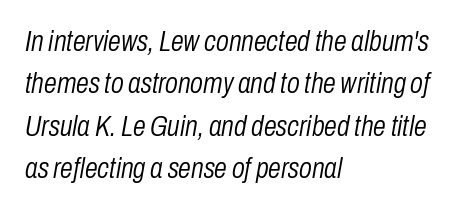
{"italic": "yes", "lean": "right", "slant_degrees": 10, "bold": "no", "weight": "light", "width": "condensed", "stroke_contrast": "low", "x_height": "medium", "monospaced": "no", "underline": "no", "align": "left", "line_spacing": "normal", "line_spacing_ratio": 1.46, "letter_spacing": "normal", "letter_spacing_em": 0.0, "glyph_px": 29}
